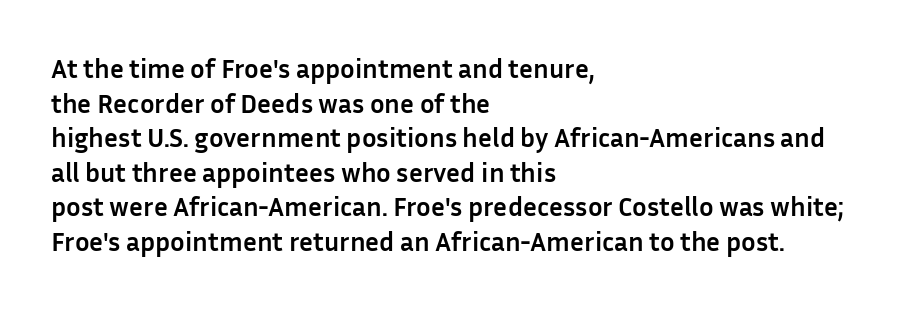
Compared with typical body copy, the letter spacing here is the same. The setting favours the left margin, as ordinary paragraphs usually do. Heft: maximum for text — a bold. Beneath every word, the page is bare. Successive baselines arrive at the customary interval. These lines were composed using upright roman letters.
